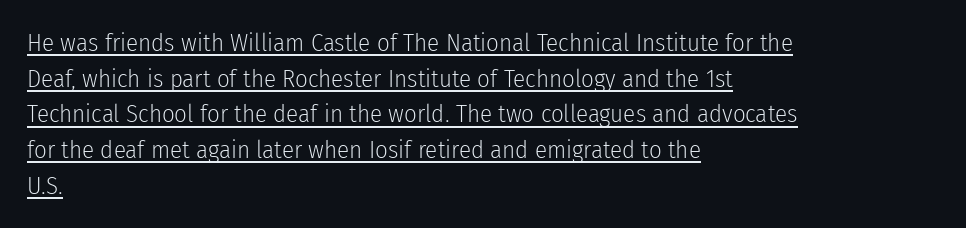
The image shows 25 px text type, upright; set left-aligned, normal line spacing (1.43x), normal letter spacing, underlined.
